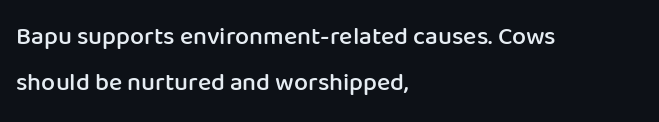
The image shows 25 px text type, upright; set left-aligned, line spacing 1.86x, normal letter spacing, not underlined.
